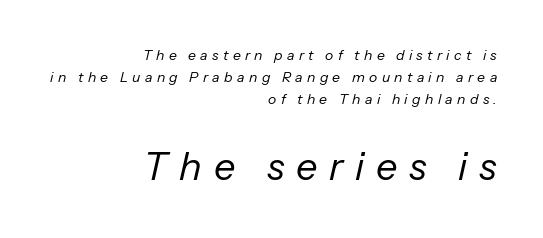
Q: Is the text bold? A: No.
Q: Is the text italic (slanted)? A: Yes, it leans right by about 13 degrees.
Q: Is the text underlined? A: No.
Q: How is the paragraph aligned? A: Right-aligned.
Q: Is the spacing between letters normal or unusually wide? A: Unusually wide.
Q: Is the spacing between lines tight, normal or loose? A: Normal.
Q: Which block of text is set in a larger size, the first (top) or the second (bottom)? A: The second (bottom) one.
Q: Width (condensed, normal, or wide)? A: Normal.
Q: Stroke contrast? A: Low.
Q: x-height? A: Medium.
Q: Monospaced? A: No.
